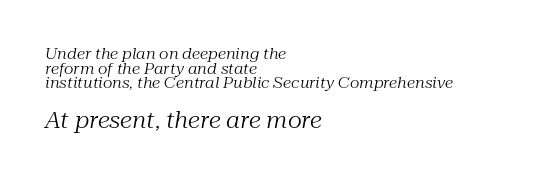
No extra tracking has been applied to these lines. Would a proofreader flag this as italicized? Yes. Type without underlining. The strokes are not fattened; the text isn't bold. The text block is weighted toward the left margin, trailing off unevenly rightward. If you squint, the bottom block still reads clearly — it's the larger of the two.
